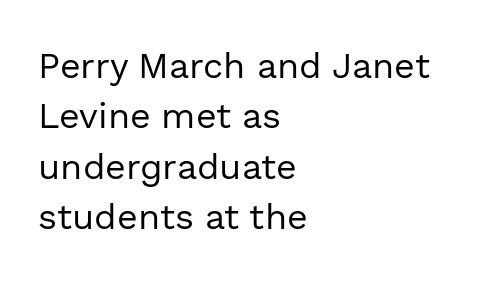
A classic flush-left, rag-right setting is used for this passage. When letters stand straight like this, we call the style roman or upright. The font family rendered here belongs to the sans-serif group. This reads as an unemphasized weight, regular at the heaviest.
